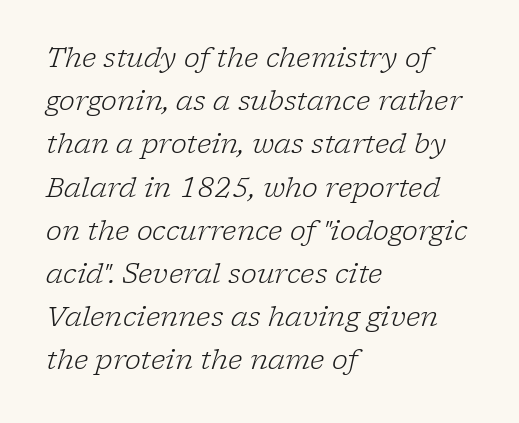
The image shows 27 px text type, italic (leaning right); set left-aligned, normal line spacing (1.6x), normal letter spacing, not underlined.
